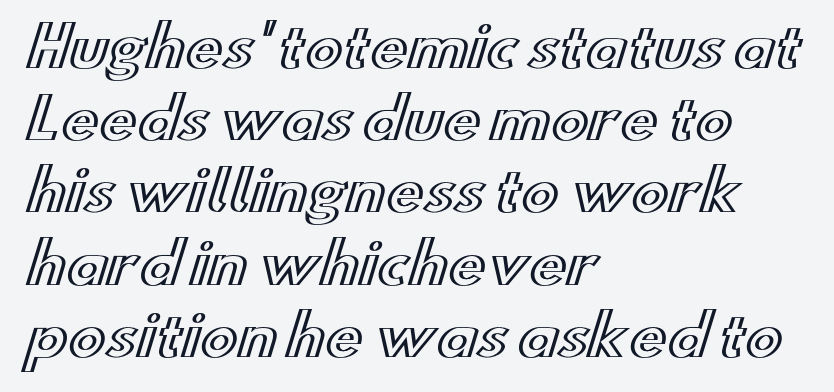
The image shows 56 px wide type; set left-aligned, normal line spacing (1.29x), normal letter spacing, not underlined; a small x-height.
